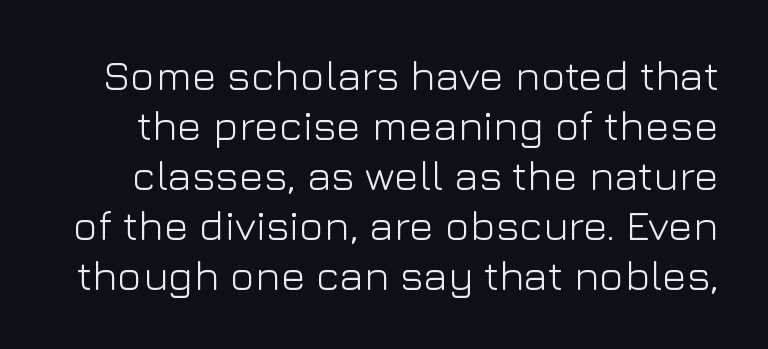
{"serif": "no", "italic": "no", "bold": "no", "weight": "light", "width": "normal", "stroke_contrast": "low", "x_height": "medium", "monospaced": "no", "underline": "no", "line_spacing_ratio": 1.19, "letter_spacing": "normal", "letter_spacing_em": 0.0, "glyph_px": 42}
